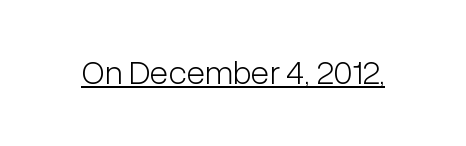
The image shows 34 px light, condensed sans-serif type, upright; set normal letter spacing, underlined; low stroke contrast and a medium x-height.
